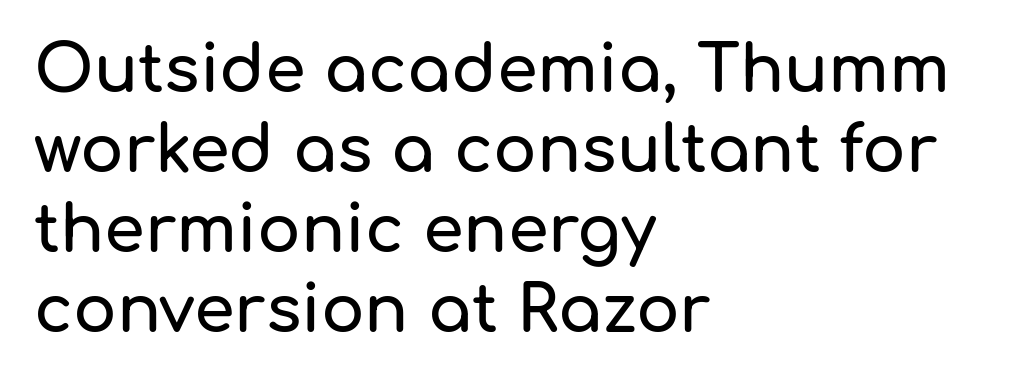
{"serif": "no", "italic": "no", "width": "normal", "stroke_contrast": "low", "x_height": "medium", "monospaced": "no", "underline": "no", "align": "left", "line_spacing_ratio": 1.23, "letter_spacing": "normal", "letter_spacing_em": 0.0, "glyph_px": 65}
